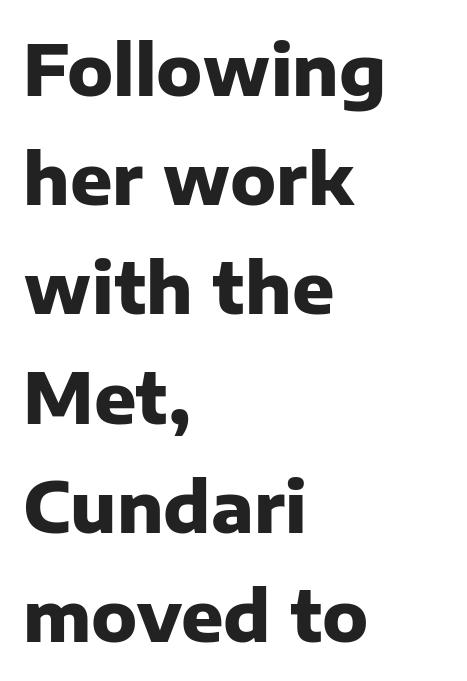
The image shows 70 px heavy sans-serif type, upright; set left-aligned, normal line spacing (1.56x), normal letter spacing, not underlined; low stroke contrast and a medium x-height.
